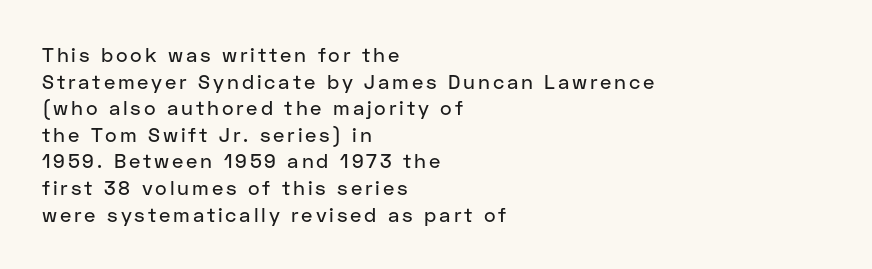
Q: Is the text italic (slanted)? A: No, it is upright.
Q: Is the text underlined? A: No.
Q: How is the paragraph aligned? A: Left-aligned.
Q: Is the spacing between lines tight, normal or loose? A: Normal.
